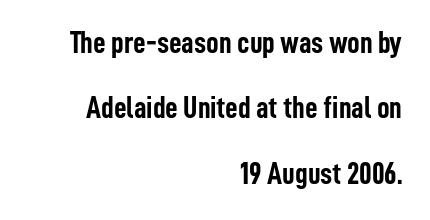
Q: Is the text bold? A: Yes.
Q: Is the text italic (slanted)? A: No, it is upright.
Q: Is the typeface a serif or a sans-serif typeface? A: Sans-serif.
Q: Is the text underlined? A: No.
Q: How is the paragraph aligned? A: Right-aligned.
Q: Is the spacing between letters normal or unusually wide? A: Normal.
Q: Is the spacing between lines tight, normal or loose? A: Loose.
Q: Width (condensed, normal, or wide)? A: Condensed.
Q: Stroke contrast? A: Low.
Q: x-height? A: Medium.
Q: Monospaced? A: No.
